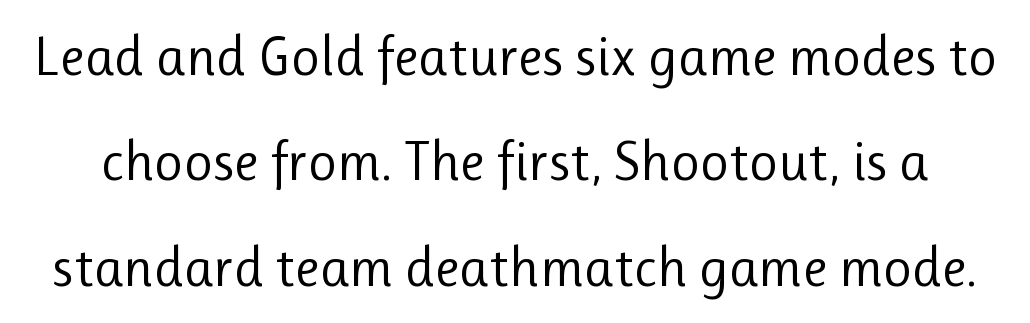
These lines keep a tight, regular rhythm from letter to letter. The foot of each line stays bare and open. A typesetter would mark this as roman, not italic. Summary of weight: not heavy and not bold. These lines are composed in type without serifs.
